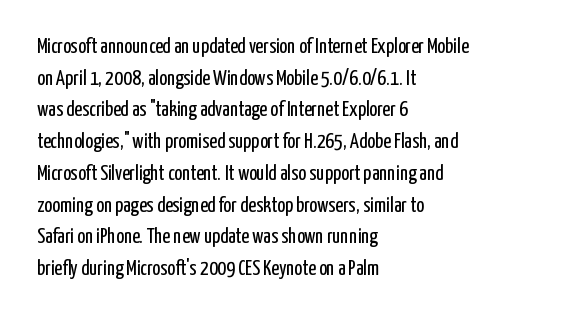
Q: Is the text bold? A: No.
Q: Is the text italic (slanted)? A: No, it is upright.
Q: Is the text underlined? A: No.
Q: How is the paragraph aligned? A: Left-aligned.
Q: Is the spacing between letters normal or unusually wide? A: Normal.
Q: Is the spacing between lines tight, normal or loose? A: Normal.
